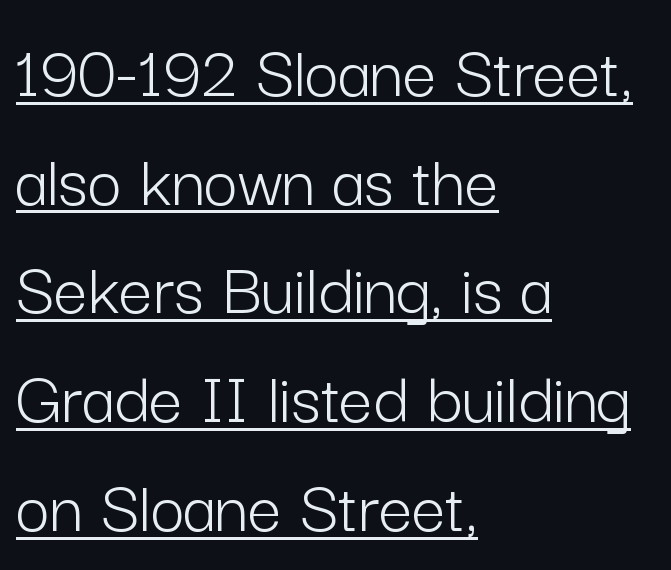
Q: Is the text bold? A: No.
Q: Is the text italic (slanted)? A: No, it is upright.
Q: Is the typeface a serif or a sans-serif typeface? A: Sans-serif.
Q: Is the text underlined? A: Yes.
Q: How is the paragraph aligned? A: Left-aligned.
Q: Is the spacing between letters normal or unusually wide? A: Normal.
Q: Is the spacing between lines tight, normal or loose? A: Normal.
Q: Width (condensed, normal, or wide)? A: Normal.
Q: Stroke contrast? A: Low.
Q: x-height? A: Medium.
Q: Monospaced? A: No.
